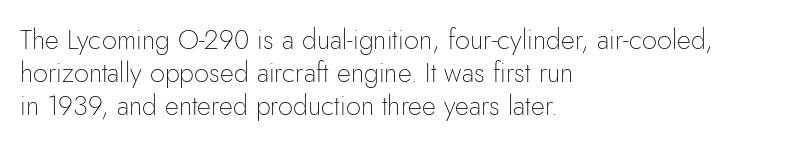
Q: Is the text bold? A: No.
Q: Is the text italic (slanted)? A: No, it is upright.
Q: Is the text underlined? A: No.
Q: How is the paragraph aligned? A: Left-aligned.
Q: Is the spacing between letters normal or unusually wide? A: Normal.
